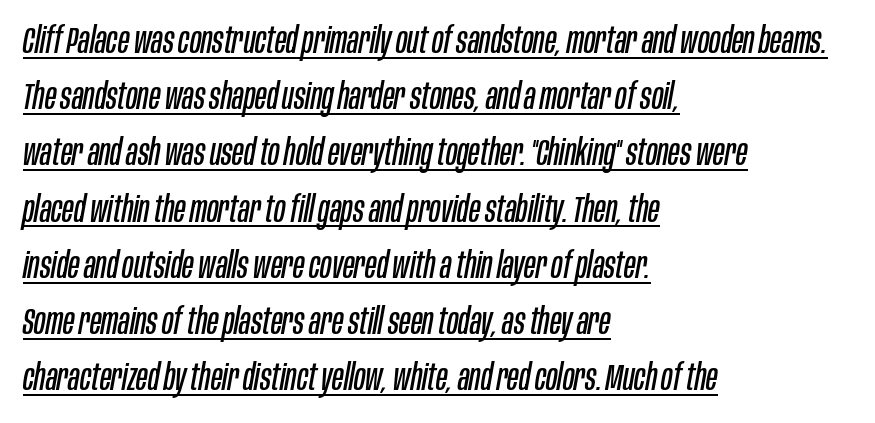
Think of a printed novel: that variable character pitch is what you see here. The rag falls on the right side of this text block. The lettering is marked with a stroke running underneath it. Baseline-to-baseline distance is the conventional proportion of letter height.
